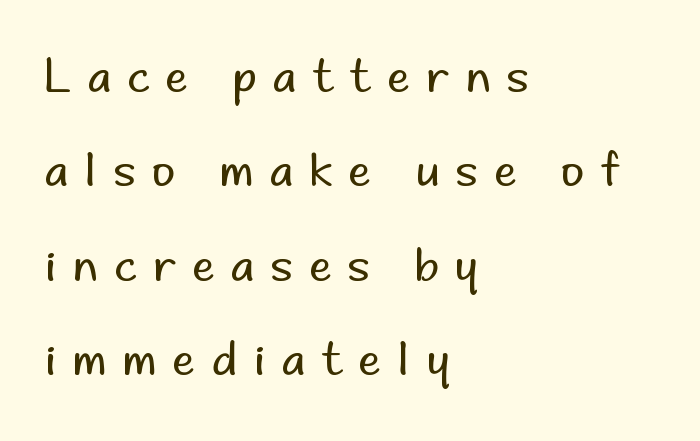
Q: Is the text bold? A: No.
Q: Is the text italic (slanted)? A: No, it is upright.
Q: Is the typeface a serif or a sans-serif typeface? A: Sans-serif.
Q: Is the text underlined? A: No.
Q: How is the paragraph aligned? A: Left-aligned.
Q: Is the spacing between letters normal or unusually wide? A: Unusually wide.
Q: Is the spacing between lines tight, normal or loose? A: Loose.
Q: Width (condensed, normal, or wide)? A: Normal.
Q: Stroke contrast? A: Low.
Q: x-height? A: Small.
Q: Monospaced? A: No.
